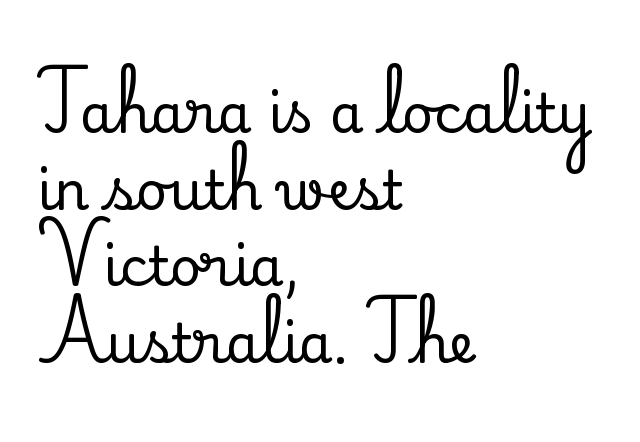
Honestly, the row spacing looks completely unremarkable. Each line starts at the same left margin while the right side varies. Small tapered or slab feet sit at the stroke ends, so this counts as serif. Each letter keeps its own natural width here, so spacing adapts to shape. The lettering stays uniformly vertical, giving the passage a roman look. Letter spacing: default.
